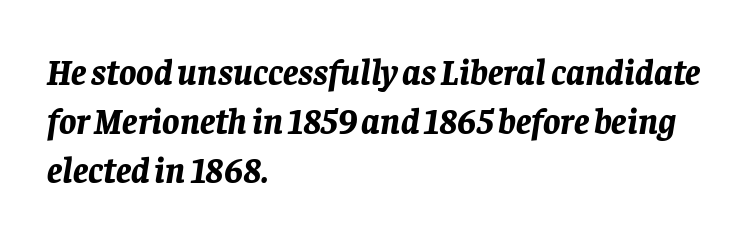
The image shows 36 px bold type, italic (leaning right); set left-aligned, normal line spacing (1.36x), normal letter spacing, not underlined; low stroke contrast and a large x-height.
